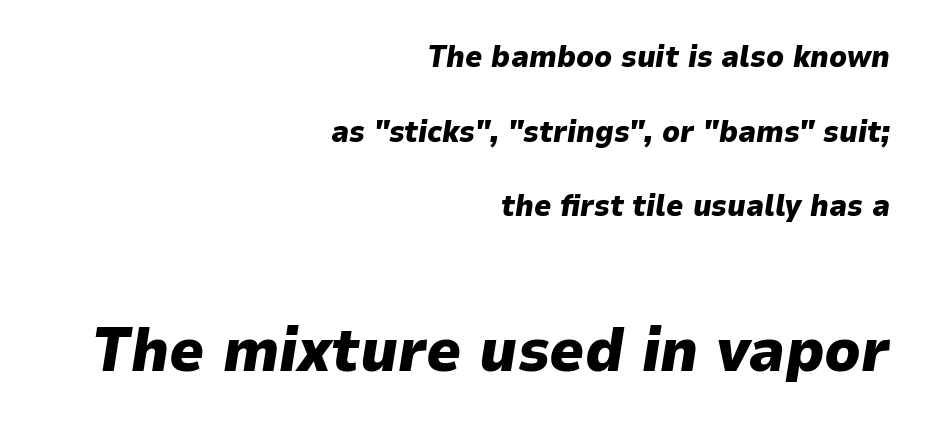
Weight check: bold — yes, fully. Note: smaller setting up top, larger setting below. Yep, that's italic — everything's leaning. Here the glyphs are tracked normally, forming tight word shapes. What's the leading like? Stretched, with rows far apart. Only glyphs here, with clear space below each row.
